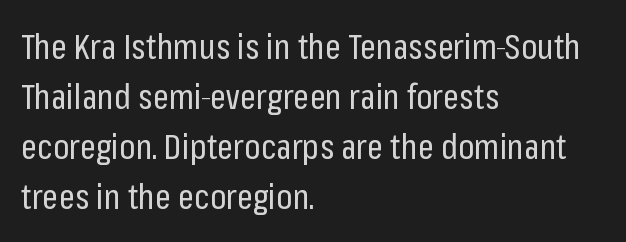
The image shows 35 px regular-weight, condensed sans-serif type, upright; set left-aligned, normal line spacing (1.43x), normal letter spacing, not underlined; low stroke contrast and a medium x-height.
